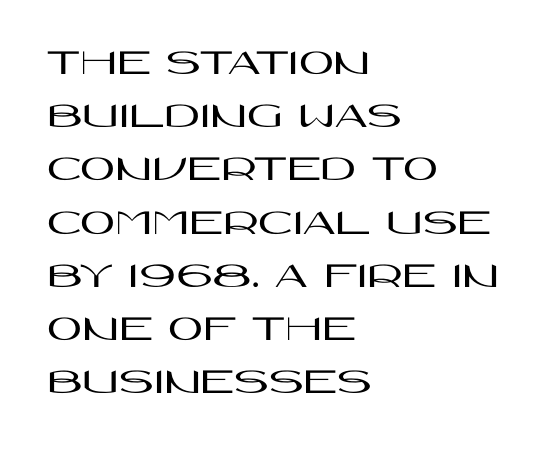
Ascenders rise straight up at ninety degrees. Between one letter and the next there's only the usual sliver of space. Observe the absence of serifs on each vertical stroke in this sample. The vertical gap from one line to the next is medium.
